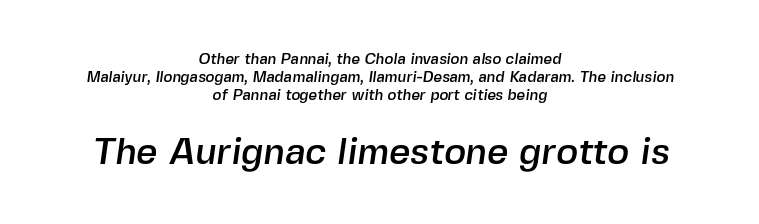
{"serif": "no", "width": "normal", "x_height": "medium", "monospaced": "no", "underline": "no", "align": "center", "line_spacing_ratio": 1.2, "letter_spacing": "normal", "letter_spacing_em": 0.0, "larger_block": "second", "size_ratio": 2.47, "glyph_px": 37}
